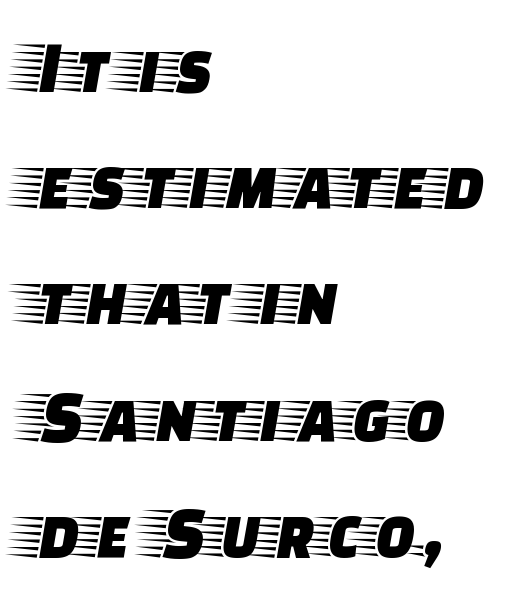
{"serif": "yes", "width": "wide", "stroke_contrast": "low", "x_height": "large", "monospaced": "no", "underline": "no", "align": "left", "line_spacing": "normal", "line_spacing_ratio": 1.55, "letter_spacing": "normal", "letter_spacing_em": 0.0, "glyph_px": 75}
